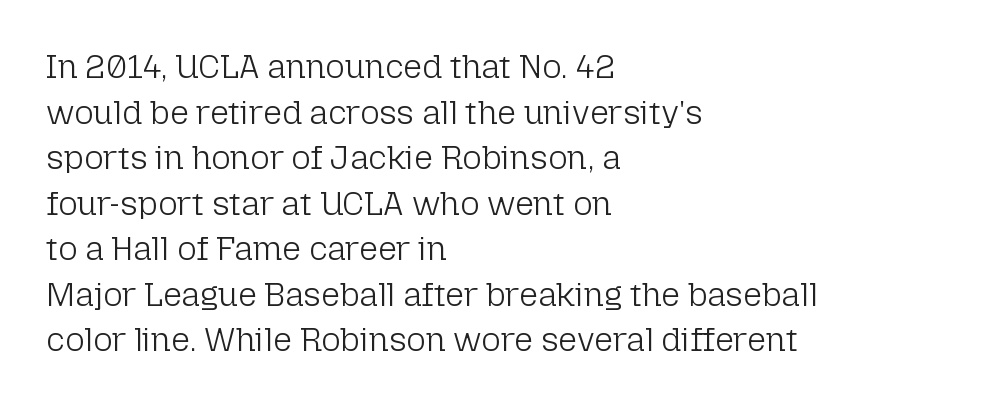
The image shows 33 px light sans-serif type, upright; set left-aligned, normal line spacing (1.38x), normal letter spacing, not underlined; low stroke contrast and a medium x-height.
